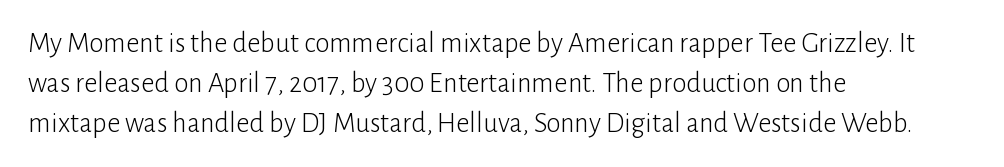
{"serif": "no", "italic": "no", "bold": "no", "weight": "light", "width": "normal", "stroke_contrast": "low", "x_height": "medium", "monospaced": "no", "underline": "no", "align": "left", "line_spacing": "normal", "line_spacing_ratio": 1.38, "letter_spacing": "normal", "letter_spacing_em": 0.0, "glyph_px": 29}
